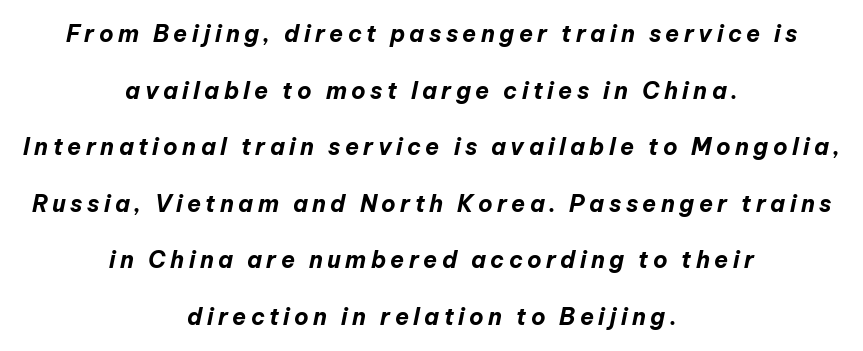
The image shows 23 px bold type, italic (leaning right); set centered, loose line spacing (2.46x), not underlined.
